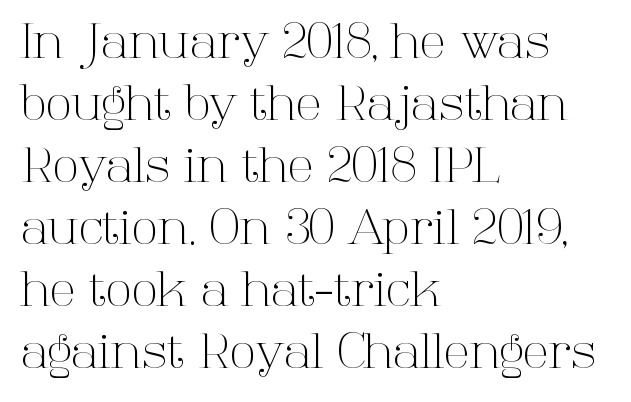
{"serif": "yes", "italic": "no", "bold": "no", "weight": "light", "width": "normal", "stroke_contrast": "high", "x_height": "medium", "monospaced": "no", "underline": "no", "align": "left", "line_spacing": "normal", "line_spacing_ratio": 1.29, "letter_spacing": "normal", "letter_spacing_em": 0.0, "glyph_px": 48}
